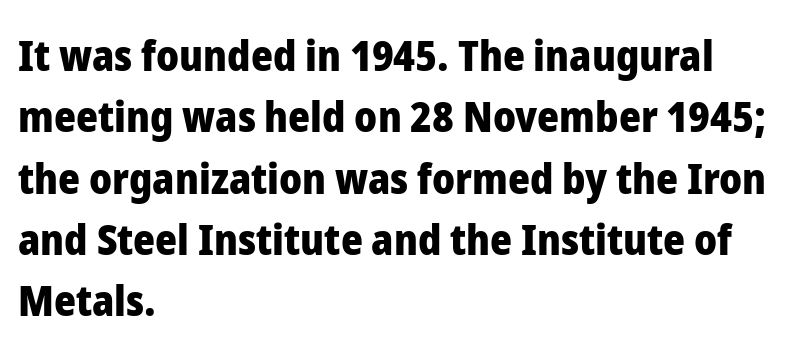
The image shows 42 px heavy sans-serif type, upright; set left-aligned, normal line spacing (1.46x), normal letter spacing, not underlined; low stroke contrast and a medium x-height.
